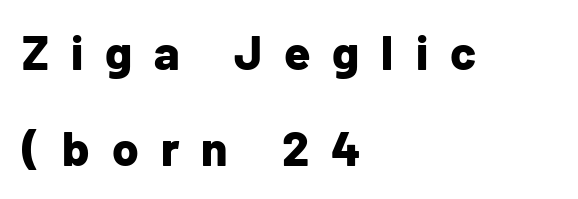
{"serif": "no", "italic": "no", "bold": "yes", "weight": "bold", "width": "normal", "stroke_contrast": "low", "x_height": "medium", "monospaced": "no", "underline": "no", "align": "left", "line_spacing": "loose", "line_spacing_ratio": 2.01, "letter_spacing": "wide", "letter_spacing_em": 0.46, "glyph_px": 48}
